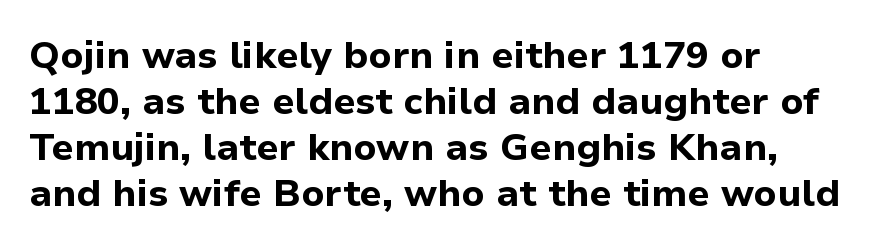
Q: Is the text bold? A: Yes.
Q: Is the text italic (slanted)? A: No, it is upright.
Q: Is the typeface a serif or a sans-serif typeface? A: Sans-serif.
Q: Is the text underlined? A: No.
Q: How is the paragraph aligned? A: Left-aligned.
Q: Is the spacing between letters normal or unusually wide? A: Normal.
Q: Width (condensed, normal, or wide)? A: Normal.
Q: Stroke contrast? A: Low.
Q: x-height? A: Medium.
Q: Monospaced? A: No.
